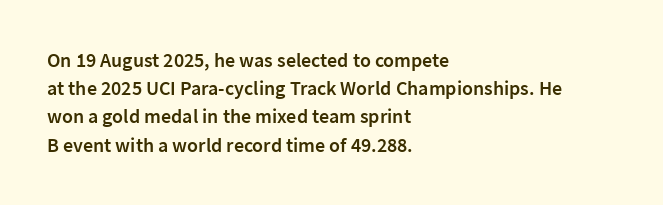
The image shows 20 px text type, upright; set left-aligned, normal line spacing (1.41x), normal letter spacing, not underlined.
